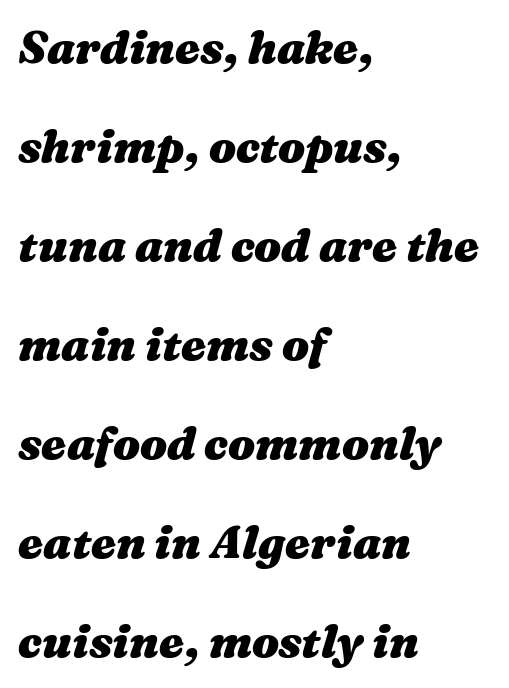
{"italic": "yes", "lean": "right", "slant_degrees": 16, "bold": "yes", "weight": "heavy", "width": "wide", "stroke_contrast": "medium", "x_height": "medium", "monospaced": "no", "underline": "no", "align": "left", "line_spacing": "loose", "line_spacing_ratio": 2.2, "letter_spacing": "normal", "letter_spacing_em": 0.0, "glyph_px": 45}
